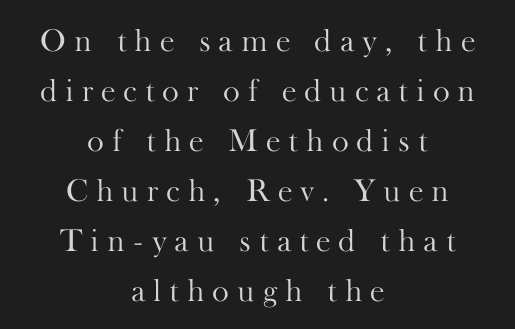
Q: Is the text bold? A: No.
Q: Is the text italic (slanted)? A: No, it is upright.
Q: Is the typeface a serif or a sans-serif typeface? A: Serif.
Q: Is the text underlined? A: No.
Q: How is the paragraph aligned? A: Centered.
Q: Is the spacing between letters normal or unusually wide? A: Unusually wide.
Q: Is the spacing between lines tight, normal or loose? A: Normal.
Q: Width (condensed, normal, or wide)? A: Normal.
Q: Stroke contrast? A: High.
Q: x-height? A: Small.
Q: Monospaced? A: No.
